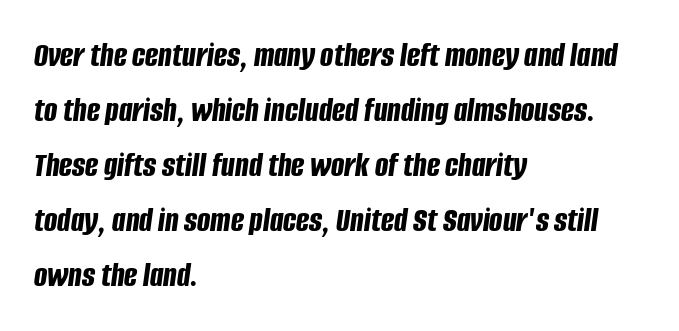
Q: Is the text bold? A: Yes.
Q: Is the text italic (slanted)? A: Yes, it leans right by about 8 degrees.
Q: Is the text underlined? A: No.
Q: How is the paragraph aligned? A: Left-aligned.
Q: Is the spacing between letters normal or unusually wide? A: Normal.
Q: Is the spacing between lines tight, normal or loose? A: Normal.
Q: Width (condensed, normal, or wide)? A: Condensed.
Q: Stroke contrast? A: Low.
Q: x-height? A: Large.
Q: Monospaced? A: No.
